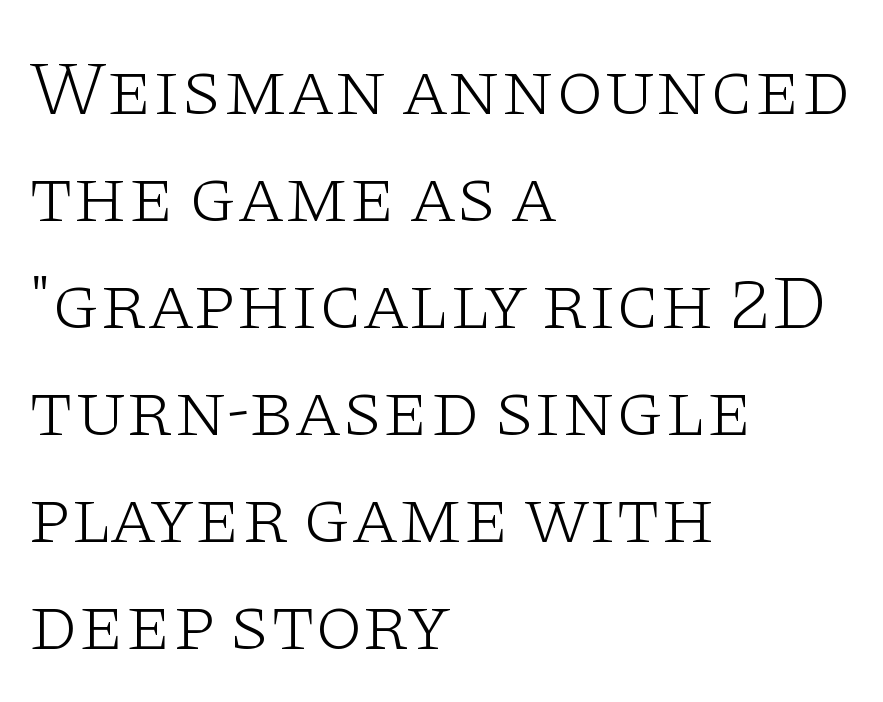
{"serif": "yes", "italic": "no", "bold": "no", "weight": "light", "width": "wide", "stroke_contrast": "low", "x_height": "large", "monospaced": "no", "underline": "no", "align": "left", "line_spacing": "normal", "line_spacing_ratio": 1.39, "letter_spacing": "normal", "letter_spacing_em": 0.0, "glyph_px": 77}
